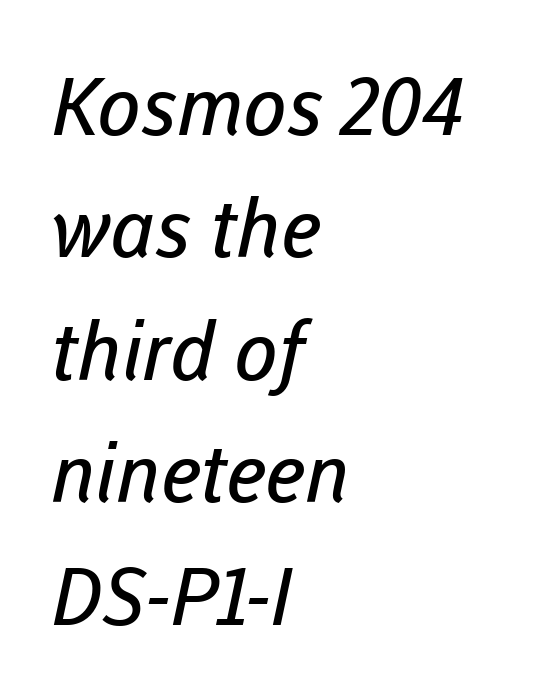
Q: Is the text bold? A: No.
Q: Is the typeface a serif or a sans-serif typeface? A: Sans-serif.
Q: Is the text underlined? A: No.
Q: How is the paragraph aligned? A: Left-aligned.
Q: Is the spacing between letters normal or unusually wide? A: Normal.
Q: Is the spacing between lines tight, normal or loose? A: Normal.
Q: Width (condensed, normal, or wide)? A: Normal.
Q: Stroke contrast? A: Low.
Q: x-height? A: Medium.
Q: Monospaced? A: No.
